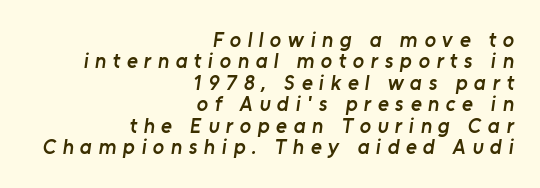
{"bold": "semi", "underline": "no", "align": "right", "line_spacing": "tight", "line_spacing_ratio": 1.02, "letter_spacing": "wide", "letter_spacing_em": 0.31, "glyph_px": 21}
